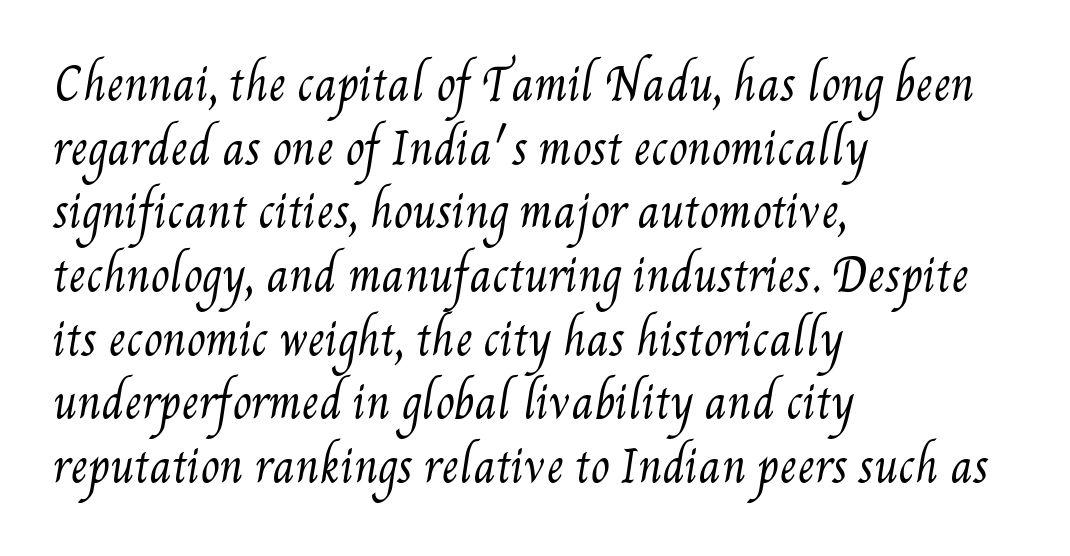
Q: Is the text bold? A: No.
Q: Is the text underlined? A: No.
Q: How is the paragraph aligned? A: Left-aligned.
Q: Is the spacing between letters normal or unusually wide? A: Normal.
Q: Is the spacing between lines tight, normal or loose? A: Normal.
Q: Width (condensed, normal, or wide)? A: Condensed.
Q: Stroke contrast? A: Medium.
Q: x-height? A: Small.
Q: Monospaced? A: No.
